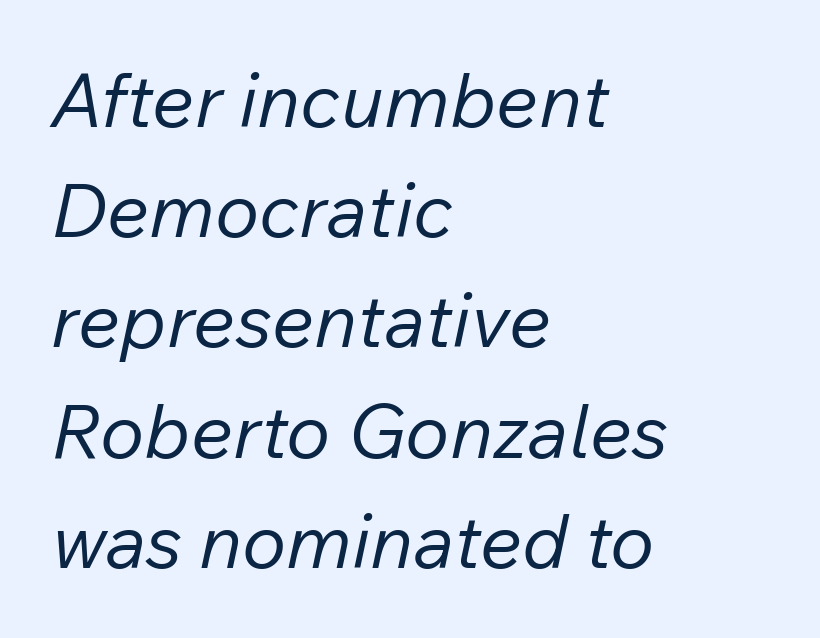
Q: Is the text bold? A: No.
Q: Is the text italic (slanted)? A: Yes, it leans right by about 12 degrees.
Q: Is the text underlined? A: No.
Q: How is the paragraph aligned? A: Left-aligned.
Q: Is the spacing between letters normal or unusually wide? A: Normal.
Q: Is the spacing between lines tight, normal or loose? A: Normal.
Q: Width (condensed, normal, or wide)? A: Normal.
Q: Stroke contrast? A: Low.
Q: x-height? A: Medium.
Q: Monospaced? A: No.
